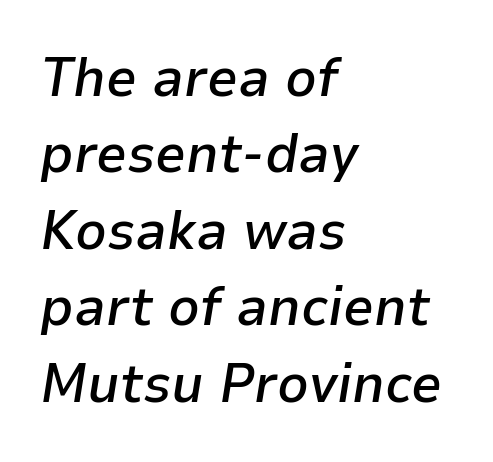
{"italic": "yes", "lean": "right", "slant_degrees": 9, "bold": "semi", "weight": "semibold", "width": "normal", "stroke_contrast": "low", "x_height": "medium", "monospaced": "no", "underline": "no", "align": "left", "line_spacing": "normal", "line_spacing_ratio": 1.39, "letter_spacing": "normal", "letter_spacing_em": 0.0, "glyph_px": 55}
